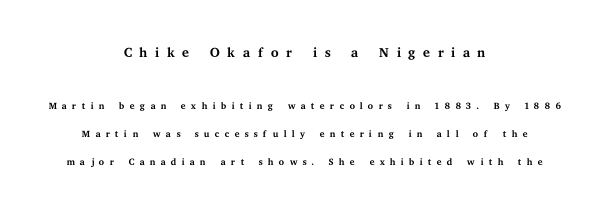
Does the leading feel generous? Absolutely, it's lavish. Tracking value appears strongly positive — letters spread wide. On a weight scale, this lands at 450 or below. The string is rendered with underlining switched off. Type size steps down from the first block to the second. Is there any slant? The stems are plumb.
